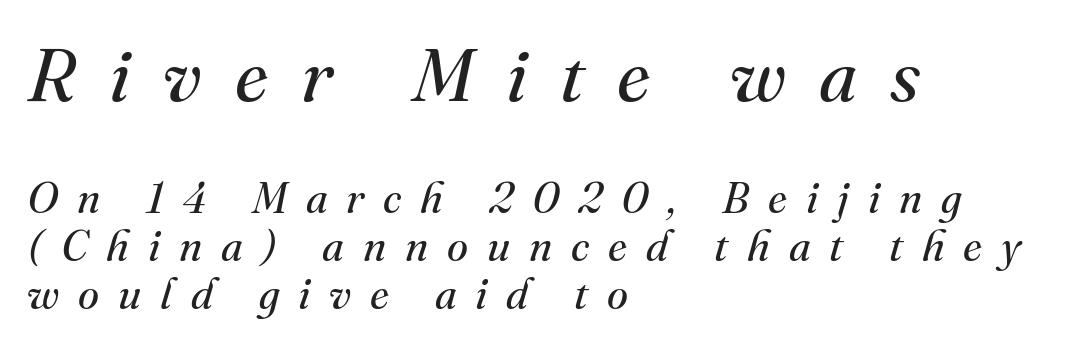
Q: Is the text bold? A: No.
Q: Is the text italic (slanted)? A: Yes, it leans right by about 16 degrees.
Q: Is the typeface a serif or a sans-serif typeface? A: Serif.
Q: Is the text underlined? A: No.
Q: How is the paragraph aligned? A: Left-aligned.
Q: Is the spacing between letters normal or unusually wide? A: Unusually wide.
Q: Is the spacing between lines tight, normal or loose? A: Tight.
Q: Which block of text is set in a larger size, the first (top) or the second (bottom)? A: The first (top) one.
Q: Width (condensed, normal, or wide)? A: Normal.
Q: Stroke contrast? A: Medium.
Q: x-height? A: Small.
Q: Monospaced? A: No.
